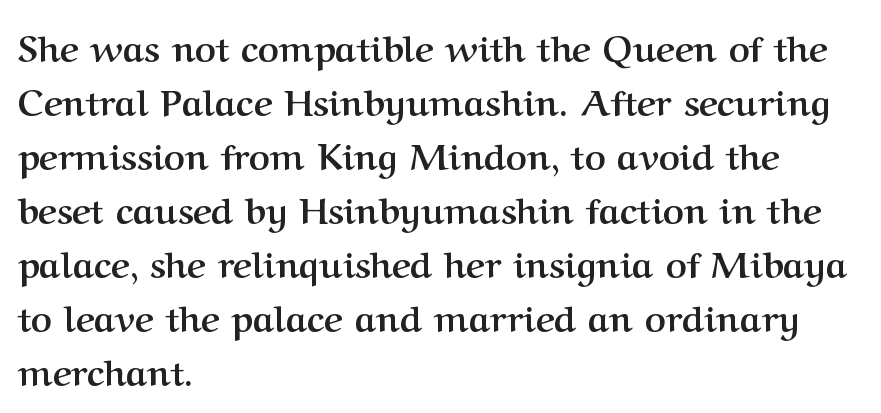
Q: Is the text bold? A: Yes.
Q: Is the text italic (slanted)? A: No, it is upright.
Q: Is the typeface a serif or a sans-serif typeface? A: Serif.
Q: Is the text underlined? A: No.
Q: How is the paragraph aligned? A: Left-aligned.
Q: Is the spacing between letters normal or unusually wide? A: Normal.
Q: Is the spacing between lines tight, normal or loose? A: Normal.
Q: Width (condensed, normal, or wide)? A: Normal.
Q: Stroke contrast? A: Medium.
Q: x-height? A: Medium.
Q: Monospaced? A: No.
